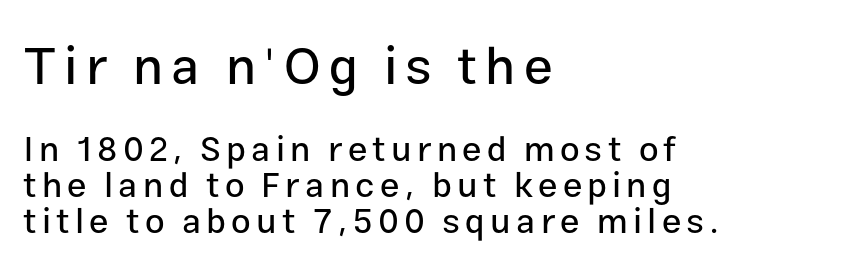
{"serif": "no", "italic": "no", "width": "normal", "stroke_contrast": "low", "x_height": "medium", "monospaced": "no", "underline": "no", "align": "left", "line_spacing": "tight", "line_spacing_ratio": 1.04, "larger_block": "first", "size_ratio": 1.49, "glyph_px": 52}
